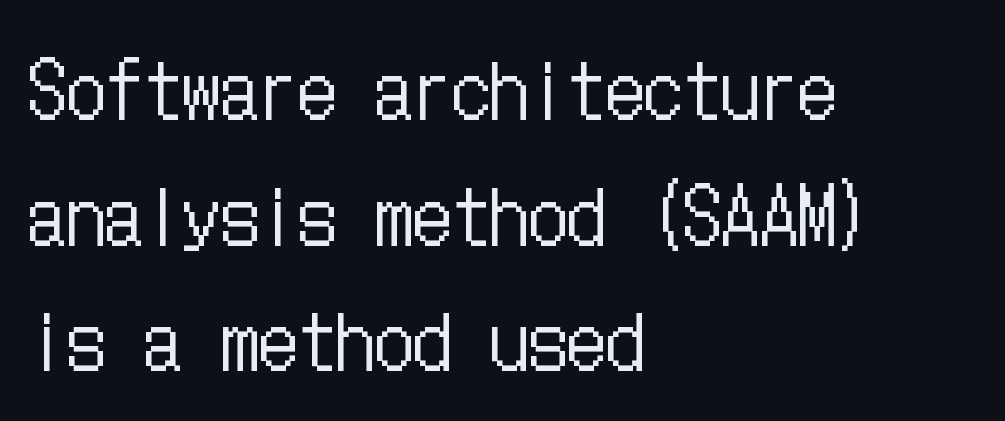
The image shows 77 px regular-weight, condensed type, upright; set left-aligned, normal line spacing (1.63x), normal letter spacing, not underlined; low stroke contrast and a medium x-height.
